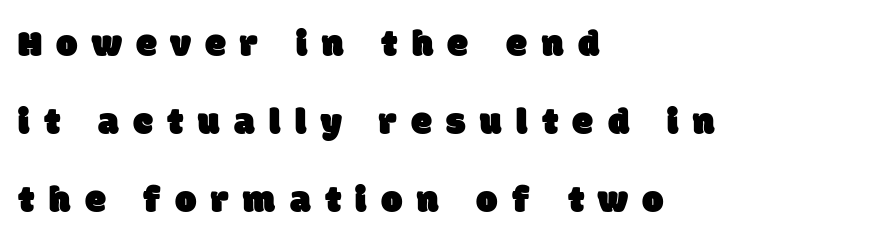
The image shows 38 px sans-serif type; set left-aligned, loose line spacing (2.05x), unusually wide letter spacing (+0.38 em), not underlined; low stroke contrast and a large x-height.
